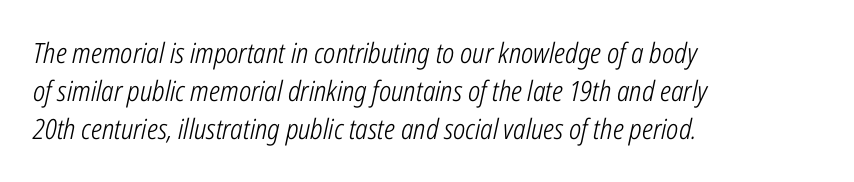
The image shows 28 px light, condensed type, italic (leaning right); set left-aligned, normal line spacing (1.36x), normal letter spacing, not underlined; low stroke contrast and a medium x-height.
